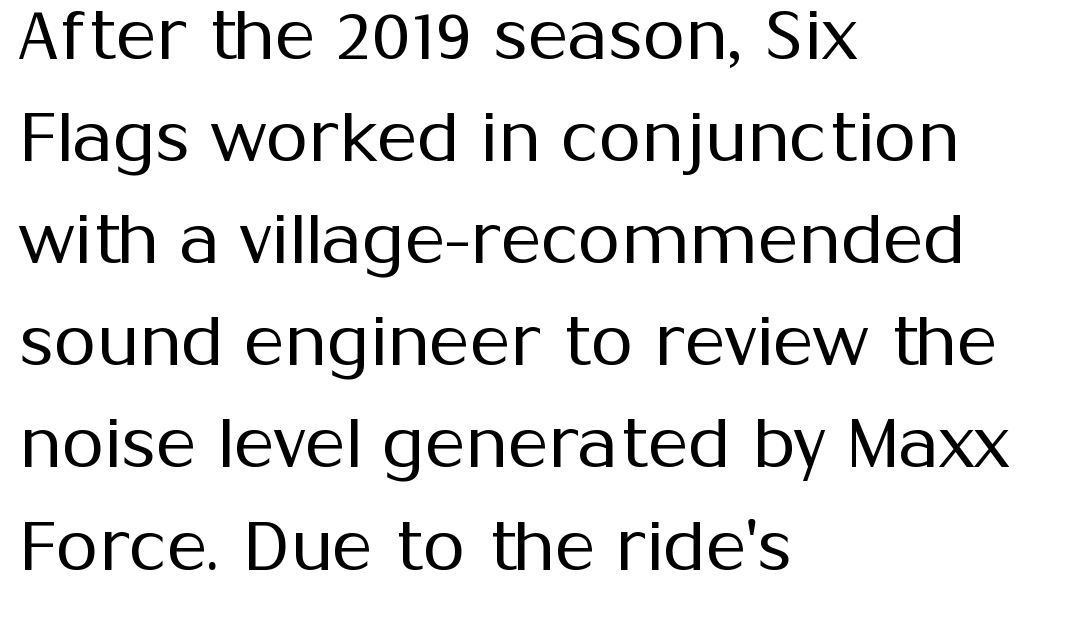
The image shows 69 px regular-weight sans-serif type, upright; set left-aligned, normal line spacing (1.48x), normal letter spacing, not underlined; medium stroke contrast and a medium x-height.
